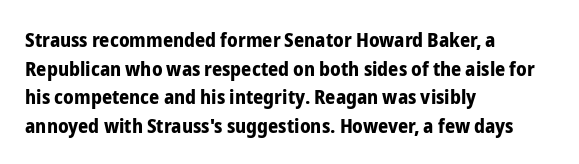
Q: Is the text bold? A: Yes.
Q: Is the text italic (slanted)? A: No, it is upright.
Q: Is the text underlined? A: No.
Q: How is the paragraph aligned? A: Left-aligned.
Q: Is the spacing between letters normal or unusually wide? A: Normal.
Q: Is the spacing between lines tight, normal or loose? A: Normal.
